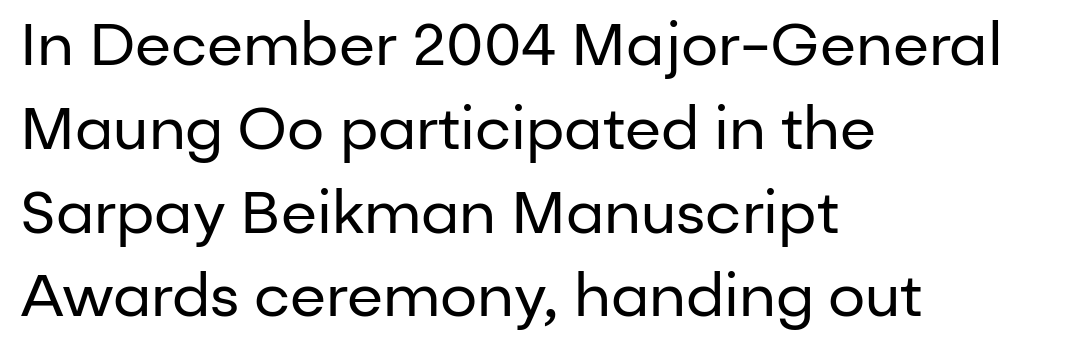
These glyphs show unthickened strokes, regular width or finer. One-word summary of the alignment: left. Compared with typical body copy, the letter spacing here is the same. A normal amount of white space separates one row of letters from the next.
